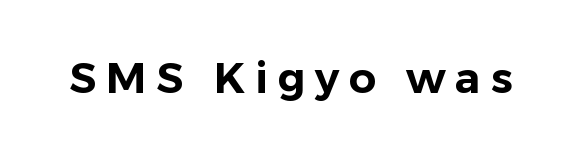
{"serif": "no", "italic": "no", "width": "normal", "stroke_contrast": "low", "x_height": "medium", "monospaced": "no", "underline": "no", "letter_spacing": "wide", "letter_spacing_em": 0.22, "glyph_px": 43}
